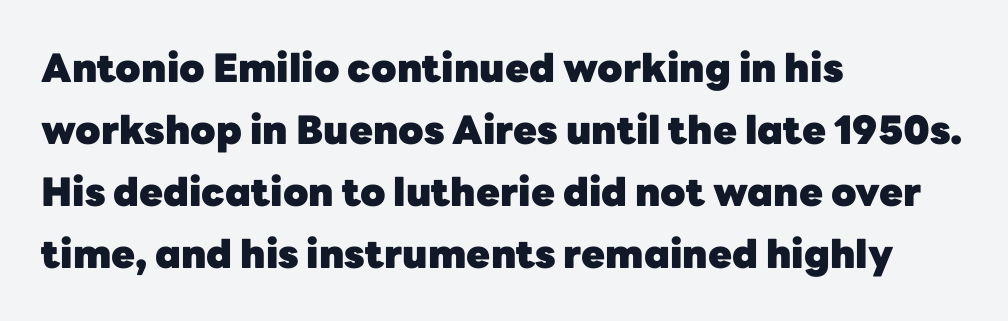
Q: Is the text bold? A: Yes.
Q: Is the text italic (slanted)? A: No, it is upright.
Q: Is the typeface a serif or a sans-serif typeface? A: Sans-serif.
Q: Is the text underlined? A: No.
Q: How is the paragraph aligned? A: Left-aligned.
Q: Is the spacing between letters normal or unusually wide? A: Normal.
Q: Is the spacing between lines tight, normal or loose? A: Normal.
Q: Width (condensed, normal, or wide)? A: Normal.
Q: Stroke contrast? A: Low.
Q: x-height? A: Medium.
Q: Monospaced? A: No.
